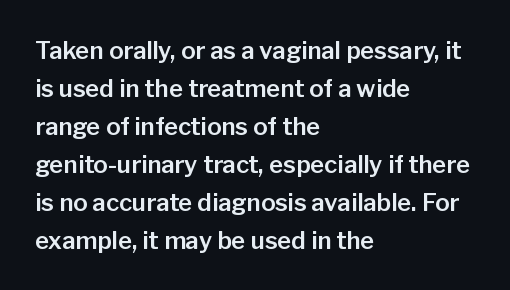
The image shows 24 px text type, upright; set left-aligned, normal line spacing (1.58x), normal letter spacing, not underlined.
